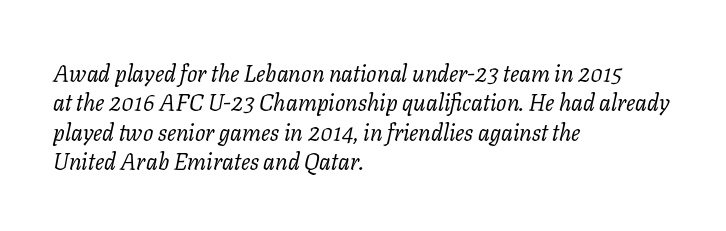
Q: Is the text bold? A: No.
Q: Is the text italic (slanted)? A: Yes, it leans right by about 11 degrees.
Q: Is the text underlined? A: No.
Q: How is the paragraph aligned? A: Left-aligned.
Q: Is the spacing between letters normal or unusually wide? A: Normal.
Q: Is the spacing between lines tight, normal or loose? A: Normal.
